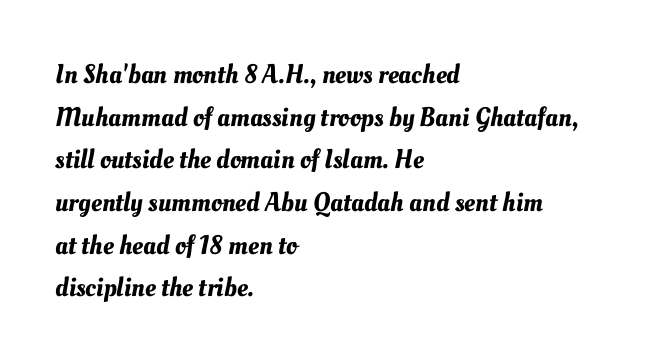
The rendering uses a moderate line-height, typical for paragraphs. Caption: standard tracking, unaltered. Check the space under the baseline: it is left empty. These lines are set flush left with a ragged right edge.
